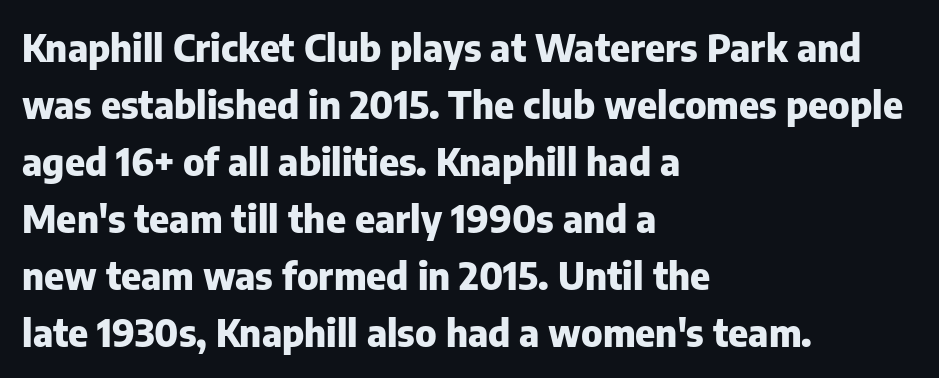
The image shows 38 px heavy sans-serif type, upright; set left-aligned, normal line spacing (1.5x), normal letter spacing, not underlined; low stroke contrast and a medium x-height.
